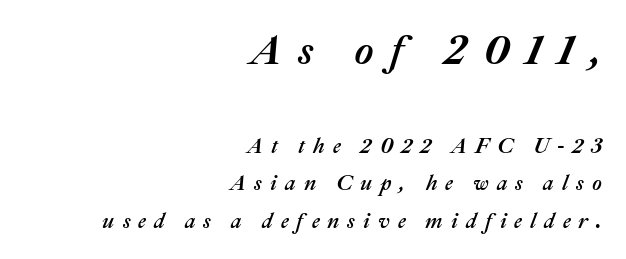
{"italic": "yes", "lean": "right", "slant_degrees": 22, "width": "normal", "stroke_contrast": "medium", "x_height": "medium", "monospaced": "no", "underline": "no", "align": "right", "line_spacing_ratio": 1.79, "letter_spacing": "wide", "letter_spacing_em": 0.38, "larger_block": "first", "size_ratio": 2.0, "glyph_px": 42}
